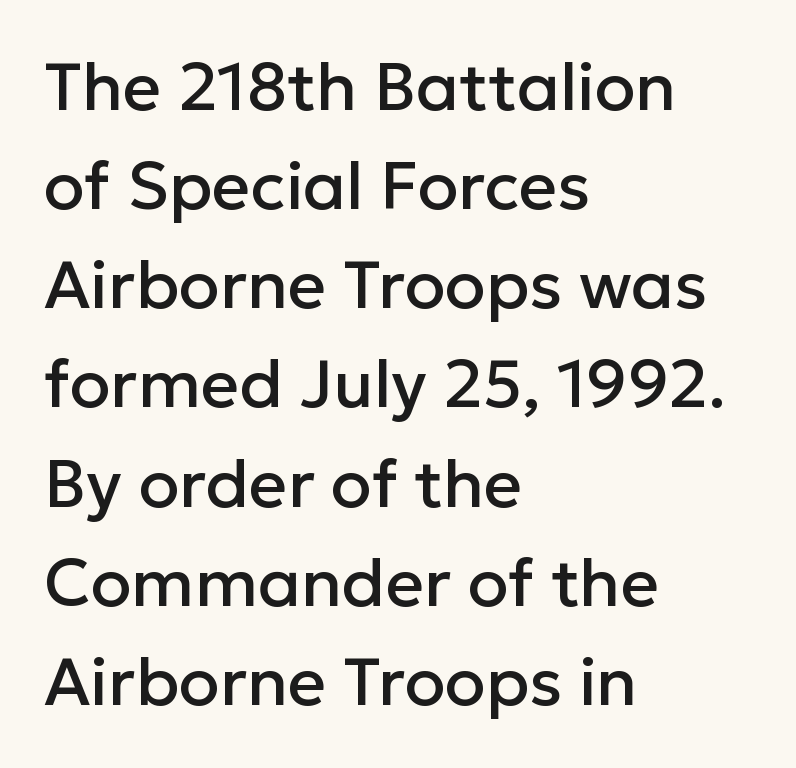
{"serif": "no", "italic": "no", "width": "normal", "stroke_contrast": "low", "x_height": "medium", "monospaced": "no", "underline": "no", "align": "left", "line_spacing": "normal", "line_spacing_ratio": 1.48, "letter_spacing": "normal", "letter_spacing_em": 0.0, "glyph_px": 67}
